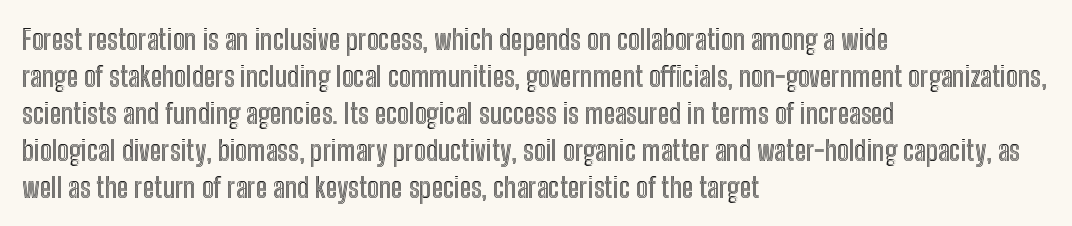
Q: Is the text italic (slanted)? A: No, it is upright.
Q: Is the text underlined? A: No.
Q: How is the paragraph aligned? A: Left-aligned.
Q: Is the spacing between letters normal or unusually wide? A: Normal.
Q: Is the spacing between lines tight, normal or loose? A: Normal.
Q: Width (condensed, normal, or wide)? A: Condensed.
Q: x-height? A: Medium.
Q: Monospaced? A: No.
